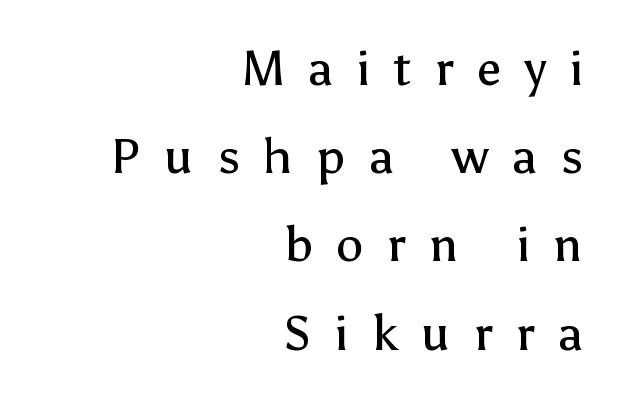
Lines of text with bare space underneath. Weight: in the light-to-regular range. This sample has the flowing, uneven cadence of proportional lettering. I'd call this a sans setting — the letters go barefoot. The typesetter chose a ragged-left arrangement here.
